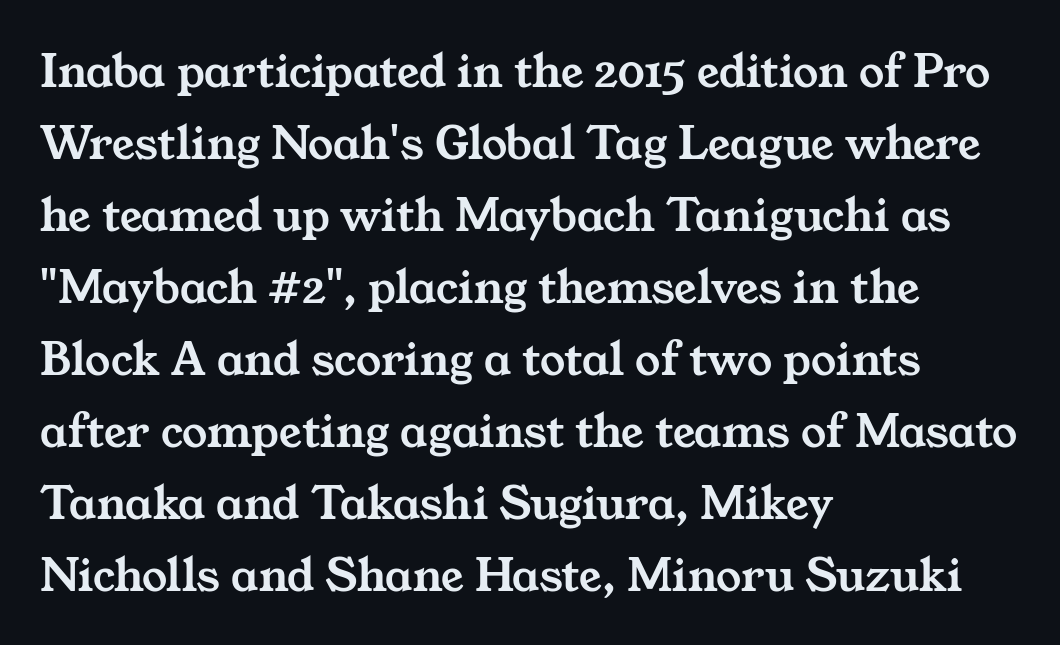
The image shows 50 px wide serif type; set left-aligned, normal line spacing (1.44x), normal letter spacing, not underlined; medium stroke contrast and a medium x-height.
